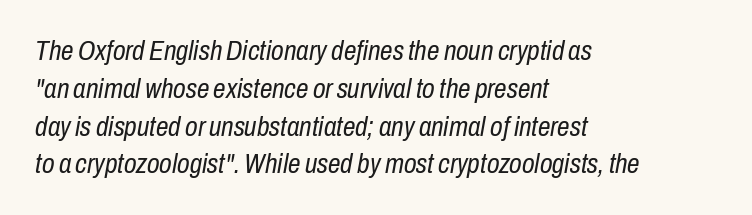
{"italic": "yes", "lean": "right", "slant_degrees": 10, "bold": "no", "weight": "regular", "width": "condensed", "stroke_contrast": "low", "x_height": "medium", "monospaced": "no", "underline": "no", "align": "left", "line_spacing": "normal", "line_spacing_ratio": 1.35, "letter_spacing": "normal", "letter_spacing_em": 0.0, "glyph_px": 28}
